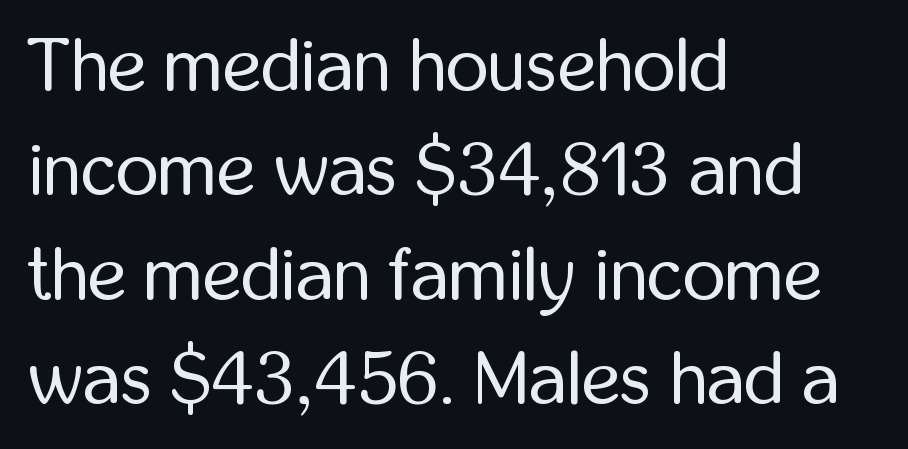
{"serif": "no", "italic": "no", "bold": "no", "weight": "regular", "width": "condensed", "stroke_contrast": "low", "x_height": "medium", "monospaced": "no", "underline": "no", "align": "left", "line_spacing": "normal", "line_spacing_ratio": 1.41, "letter_spacing": "normal", "letter_spacing_em": 0.0, "glyph_px": 74}
